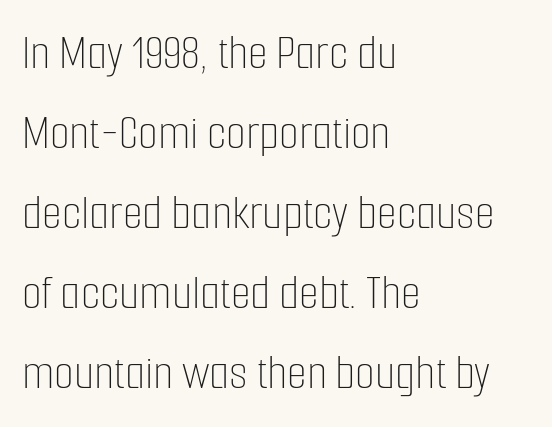
{"italic": "no", "bold": "no", "weight": "thin", "width": "condensed", "stroke_contrast": "low", "x_height": "medium", "monospaced": "no", "underline": "no", "align": "left", "line_spacing": "normal", "line_spacing_ratio": 1.57, "letter_spacing": "normal", "letter_spacing_em": 0.0, "glyph_px": 51}
